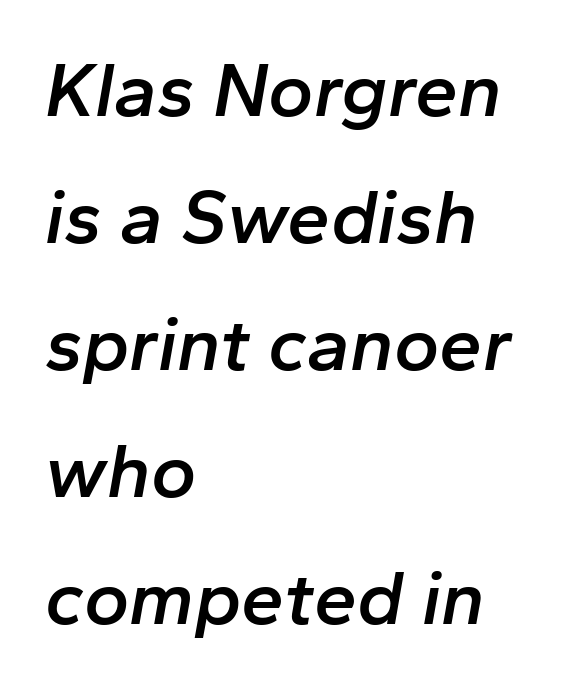
{"italic": "yes", "lean": "right", "slant_degrees": 10, "bold": "semi", "weight": "semibold", "width": "normal", "stroke_contrast": "low", "x_height": "medium", "monospaced": "no", "underline": "no", "align": "left", "line_spacing": "normal", "line_spacing_ratio": 1.65, "letter_spacing": "normal", "letter_spacing_em": 0.0, "glyph_px": 77}
